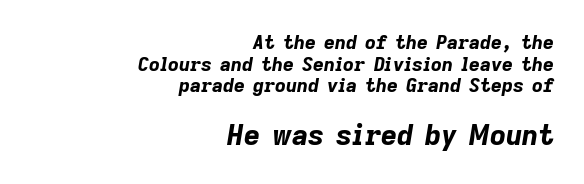
{"italic": "yes", "lean": "right", "slant_degrees": 9, "bold": "yes", "weight": "bold", "width": "normal", "stroke_contrast": "low", "x_height": "medium", "monospaced": "no", "underline": "no", "align": "right", "line_spacing": "tight", "line_spacing_ratio": 1.14, "letter_spacing": "normal", "letter_spacing_em": 0.0, "larger_block": "second", "size_ratio": 1.47, "glyph_px": 28}
